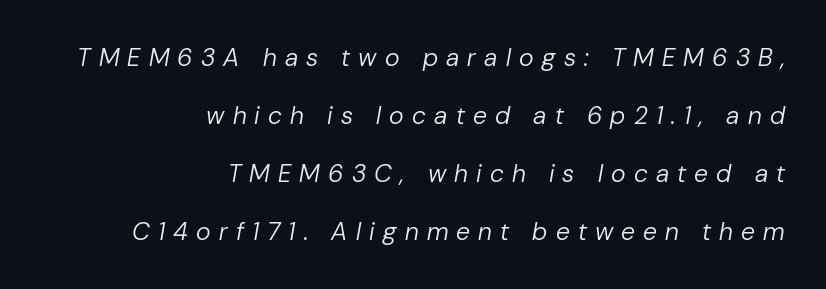
Q: Is the text bold? A: No.
Q: Is the text italic (slanted)? A: Yes, it leans right by about 10 degrees.
Q: Is the text underlined? A: No.
Q: How is the paragraph aligned? A: Right-aligned.
Q: Is the spacing between letters normal or unusually wide? A: Unusually wide.
Q: Is the spacing between lines tight, normal or loose? A: Loose.
